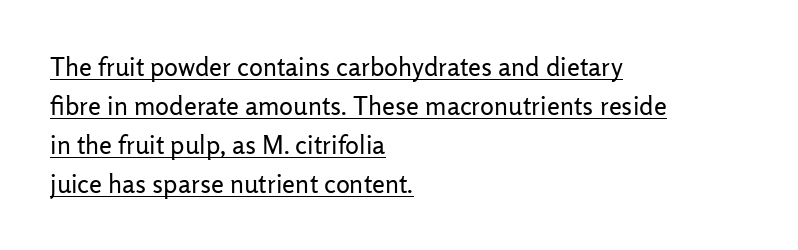
{"italic": "no", "bold": "no", "underline": "yes", "align": "left", "line_spacing": "normal", "line_spacing_ratio": 1.5, "letter_spacing": "normal", "letter_spacing_em": 0.0, "glyph_px": 26}
